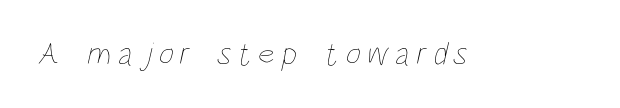
{"bold": "no", "weight": "thin", "width": "condensed", "stroke_contrast": "low", "x_height": "large", "monospaced": "no", "underline": "no", "glyph_px": 33}
